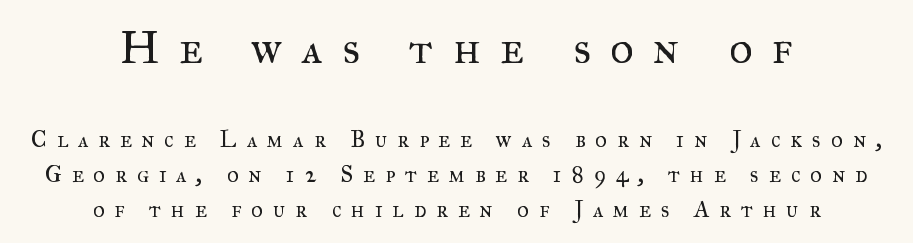
The image shows 46 px regular-weight serif type, upright; set centered, normal line spacing (1.51x), unusually wide letter spacing (+0.42 em), not underlined; the first (top) block is 2.0x larger; medium stroke contrast and a small x-height.
